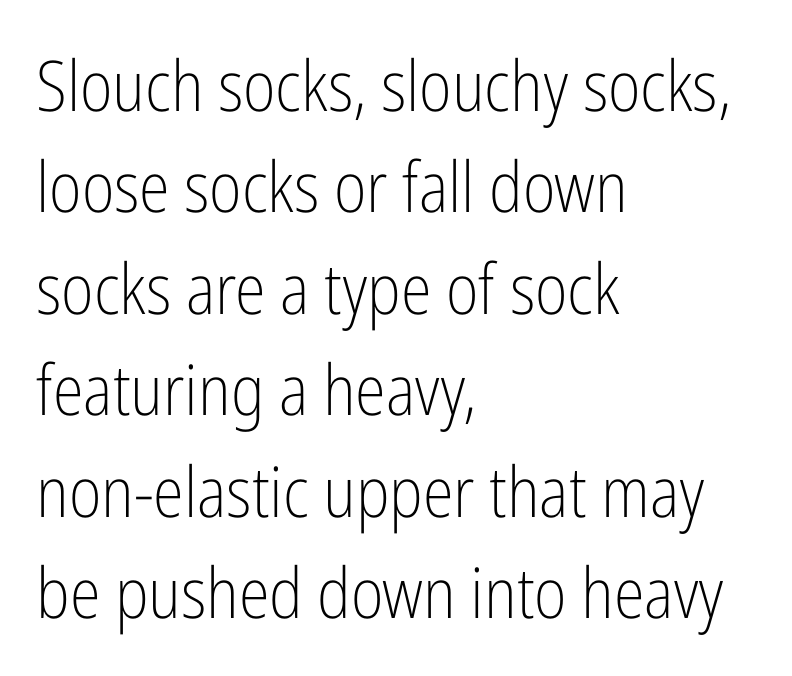
{"serif": "no", "italic": "no", "bold": "no", "weight": "light", "width": "condensed", "stroke_contrast": "low", "x_height": "medium", "monospaced": "no", "underline": "no", "align": "left", "line_spacing": "normal", "line_spacing_ratio": 1.45, "letter_spacing": "normal", "letter_spacing_em": 0.0, "glyph_px": 70}
